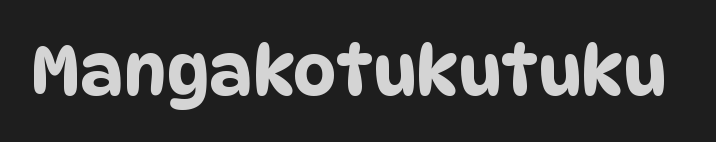
Decoration check: the copy has no underline. Glyph-to-glyph distance matches everyday printed text. Observe the absence of serifs on each vertical stroke in this sample. The face used here is proportionally spaced, like ordinary book or web type.
